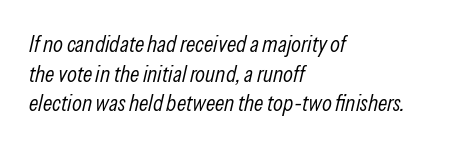
These lines sit exactly where default settings would place them. These lines were composed using italics. Quick note: underline off. The strokes carry an ordinary text weight at most.
